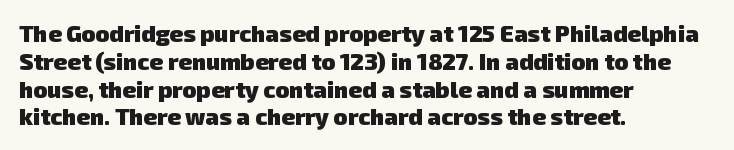
Q: Is the text bold? A: Yes.
Q: Is the text underlined? A: No.
Q: How is the paragraph aligned? A: Left-aligned.
Q: Is the spacing between letters normal or unusually wide? A: Normal.
